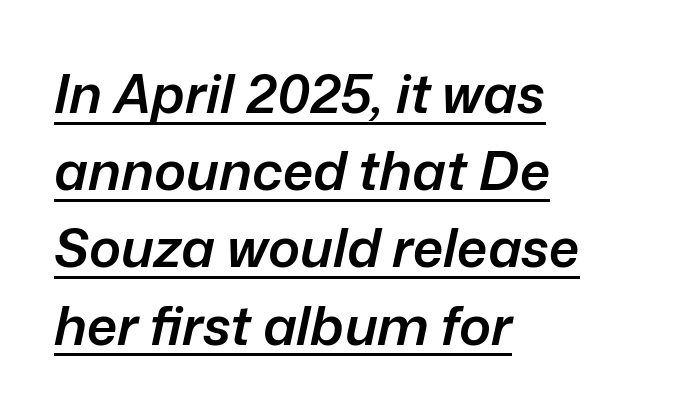
The rag falls on the right side of this text block. Proportional: the letters do not fall into vertical columns. The glyphs are accompanied by a horizontal stroke just below them. Honestly, the letter spacing is just normal — you wouldn't notice it. A bit beefed up — I'd call it semibold rather than bold. The lettering tilts uniformly, giving the passage an italic look.
